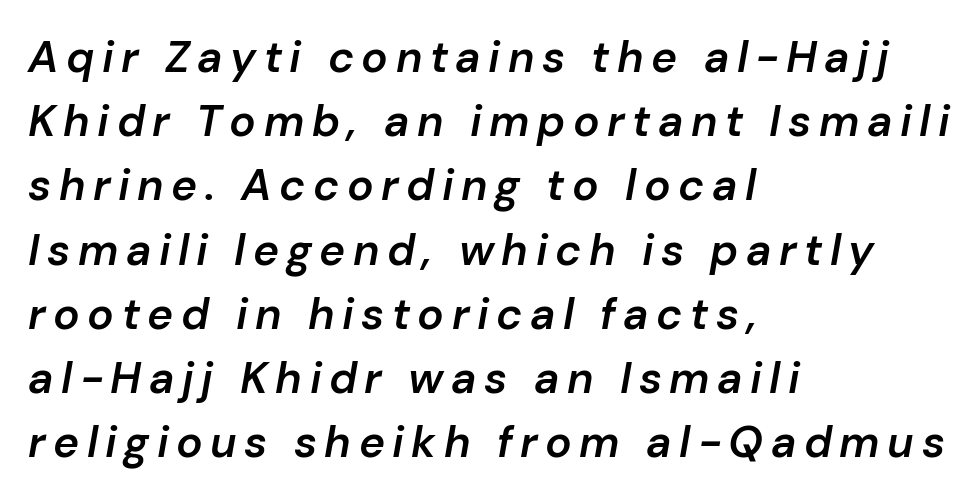
The image shows 44 px semibold type, italic (leaning right); set left-aligned, normal line spacing (1.46x), not underlined; low stroke contrast and a medium x-height.
